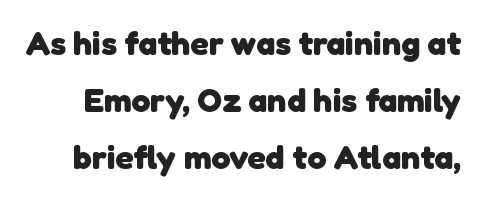
{"serif": "no", "bold": "yes", "weight": "heavy", "width": "normal", "stroke_contrast": "low", "x_height": "medium", "monospaced": "no", "underline": "no", "line_spacing": "normal", "line_spacing_ratio": 1.68, "letter_spacing": "normal", "letter_spacing_em": 0.0, "glyph_px": 34}
